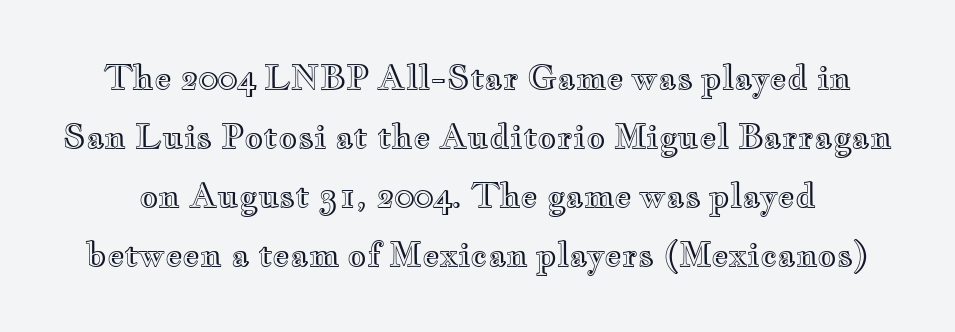
Q: Is the text italic (slanted)? A: No, it is upright.
Q: Is the text underlined? A: No.
Q: Is the spacing between letters normal or unusually wide? A: Normal.
Q: Width (condensed, normal, or wide)? A: Wide.
Q: x-height? A: Small.
Q: Monospaced? A: No.
